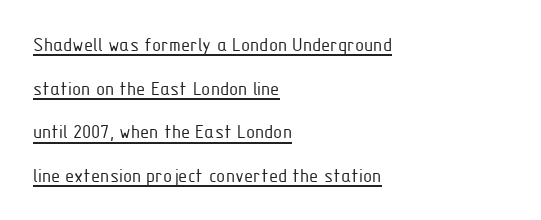
{"italic": "no", "bold": "no", "underline": "yes", "align": "left", "line_spacing": "loose", "line_spacing_ratio": 2.08, "letter_spacing": "normal", "letter_spacing_em": 0.0, "glyph_px": 21}
